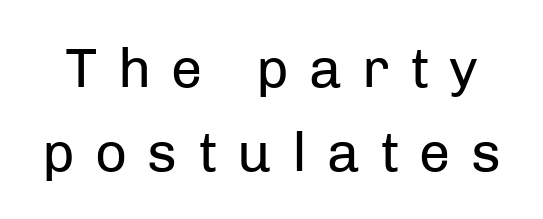
Q: Is the text bold? A: No.
Q: Is the text italic (slanted)? A: No, it is upright.
Q: Is the typeface a serif or a sans-serif typeface? A: Sans-serif.
Q: Is the text underlined? A: No.
Q: Is the spacing between letters normal or unusually wide? A: Unusually wide.
Q: Is the spacing between lines tight, normal or loose? A: Normal.
Q: Width (condensed, normal, or wide)? A: Normal.
Q: Stroke contrast? A: Low.
Q: x-height? A: Medium.
Q: Monospaced? A: No.
